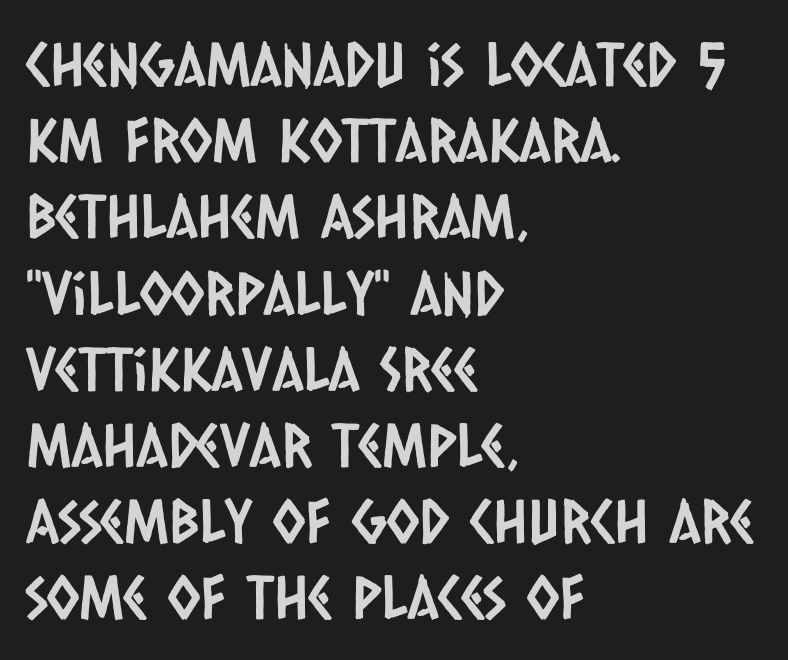
The image shows 60 px condensed sans-serif type; set left-aligned, normal line spacing (1.27x), normal letter spacing, not underlined; low stroke contrast and a large x-height.
